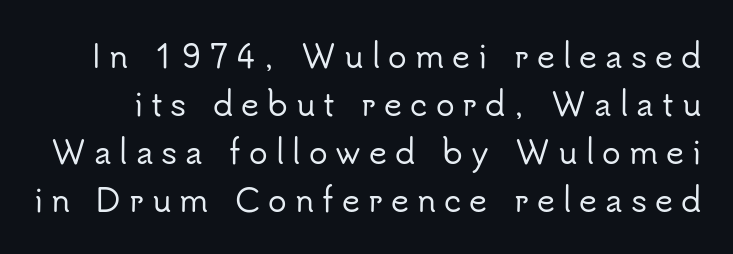
{"serif": "no", "italic": "no", "width": "normal", "stroke_contrast": "low", "x_height": "small", "monospaced": "no", "underline": "no", "line_spacing": "normal", "line_spacing_ratio": 1.55, "letter_spacing": "wide", "letter_spacing_em": 0.26, "glyph_px": 31}
